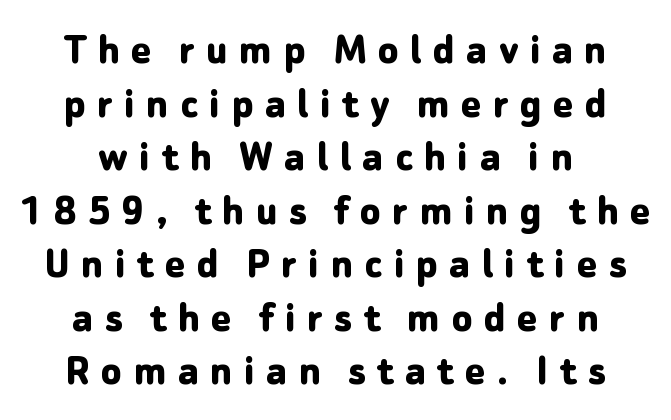
The image shows 47 px bold sans-serif type, upright; set centered, tight line spacing (1.14x), unusually wide letter spacing (+0.24 em), not underlined; low stroke contrast and a medium x-height.
